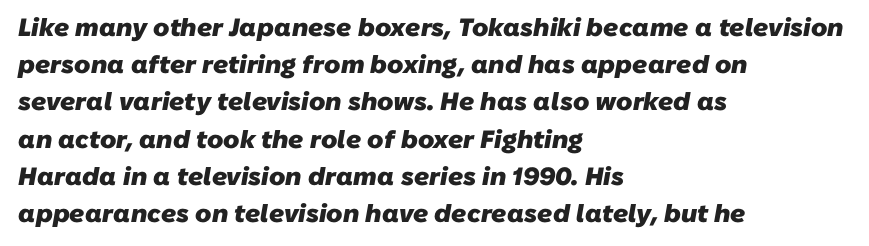
The image shows 25 px bold type; set left-aligned, normal line spacing (1.49x), normal letter spacing, not underlined.
